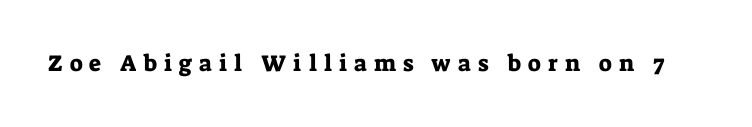
The image shows 23 px text type, upright; set unusually wide letter spacing (+0.31 em), not underlined.
